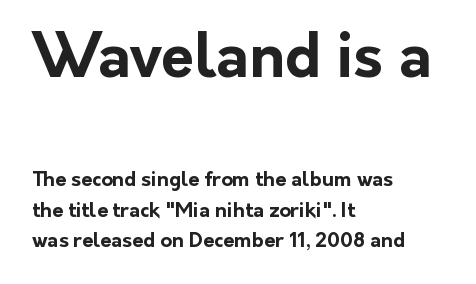
The specimen reads as upright at a glance. This rendering leaves character spacing at its baseline value. Do the characters align in a grid? No, the font is proportional. One glance says typical: line gaps are just what's usual. The sample has been set heavy, in full bold. The compositor pushed each line to the left boundary.
